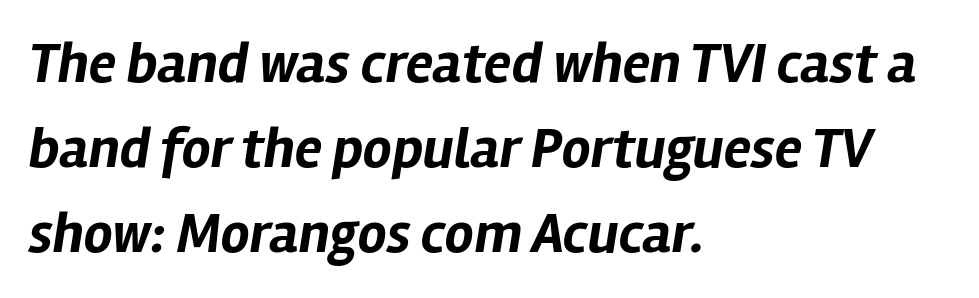
Q: Is the text bold? A: Yes.
Q: Is the text italic (slanted)? A: Yes, it leans right by about 12 degrees.
Q: Is the text underlined? A: No.
Q: How is the paragraph aligned? A: Left-aligned.
Q: Is the spacing between letters normal or unusually wide? A: Normal.
Q: Is the spacing between lines tight, normal or loose? A: Normal.
Q: Width (condensed, normal, or wide)? A: Normal.
Q: Stroke contrast? A: Low.
Q: x-height? A: Medium.
Q: Monospaced? A: No.
